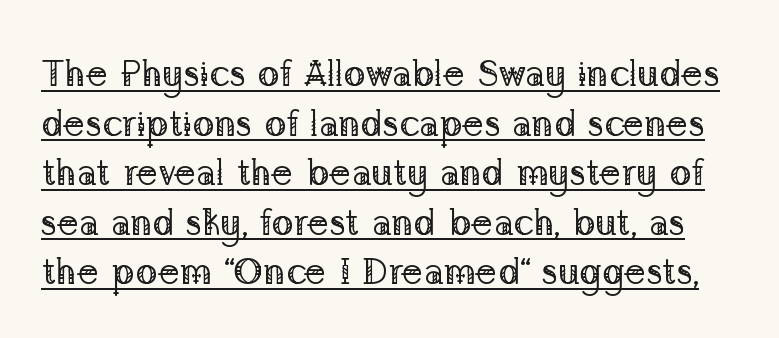
Varying glyph widths throughout — classic text-font behaviour. It's the straight-up-and-down kind of type. Compared with typical body copy, the letter spacing here is the same. Stem width sits at or under what a default text font uses. Note: serifs present on the glyphs.
